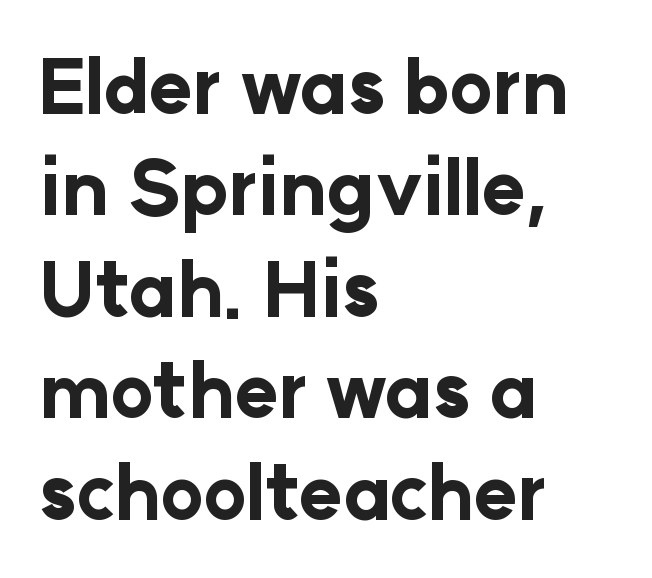
Spacing between characters is what you'd get straight out of the box. Varying glyph widths throughout — classic text-font behaviour. Look at the stroke-to-counter ratio: heavy, a bold. Notice how the stems are strictly vertical — no italics here.
